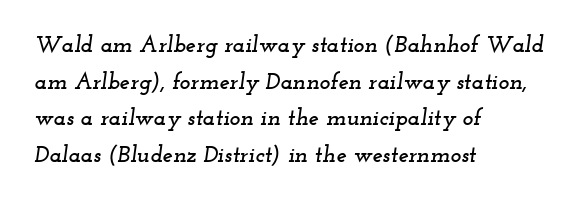
{"italic": "yes", "lean": "right", "slant_degrees": 12, "underline": "no", "align": "left", "line_spacing": "normal", "line_spacing_ratio": 1.59, "letter_spacing": "normal", "letter_spacing_em": 0.0, "glyph_px": 23}
